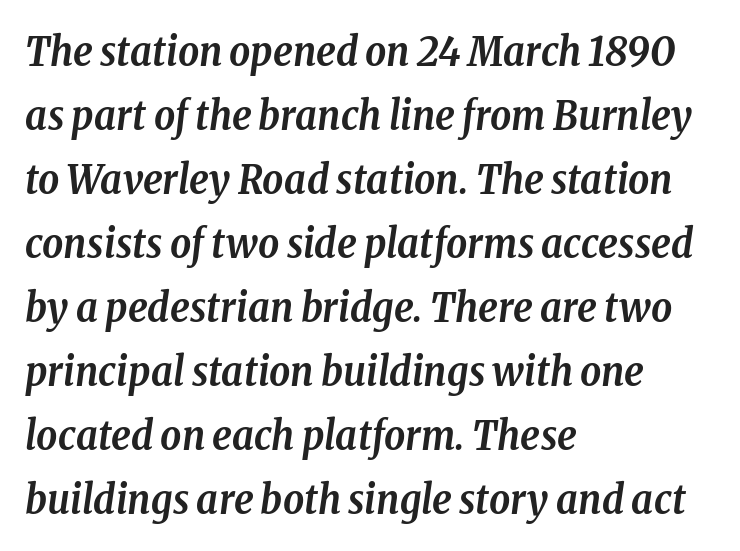
The paragraph shown leans on its left margin. The rendering uses natural spacing where letterforms have individual widths. The passage shown is typeset with a serif family. The sample has been set heavy, in full bold. Honestly, the letter spacing is just normal — you wouldn't notice it.
